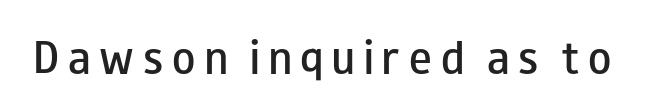
{"serif": "no", "italic": "no", "bold": "semi", "weight": "semibold", "width": "wide", "stroke_contrast": "low", "x_height": "small", "monospaced": "no", "underline": "no", "letter_spacing": "wide", "letter_spacing_em": 0.23, "glyph_px": 38}
